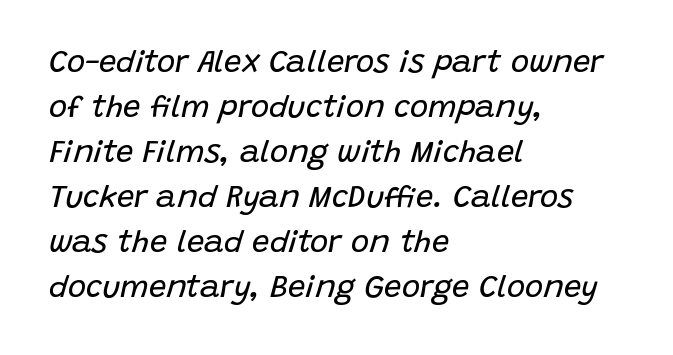
Q: Is the text bold? A: No.
Q: Is the text italic (slanted)? A: Yes, it leans right by about 15 degrees.
Q: Is the text underlined? A: No.
Q: How is the paragraph aligned? A: Left-aligned.
Q: Is the spacing between letters normal or unusually wide? A: Normal.
Q: Is the spacing between lines tight, normal or loose? A: Normal.
Q: Width (condensed, normal, or wide)? A: Normal.
Q: Stroke contrast? A: Low.
Q: x-height? A: Large.
Q: Monospaced? A: No.
